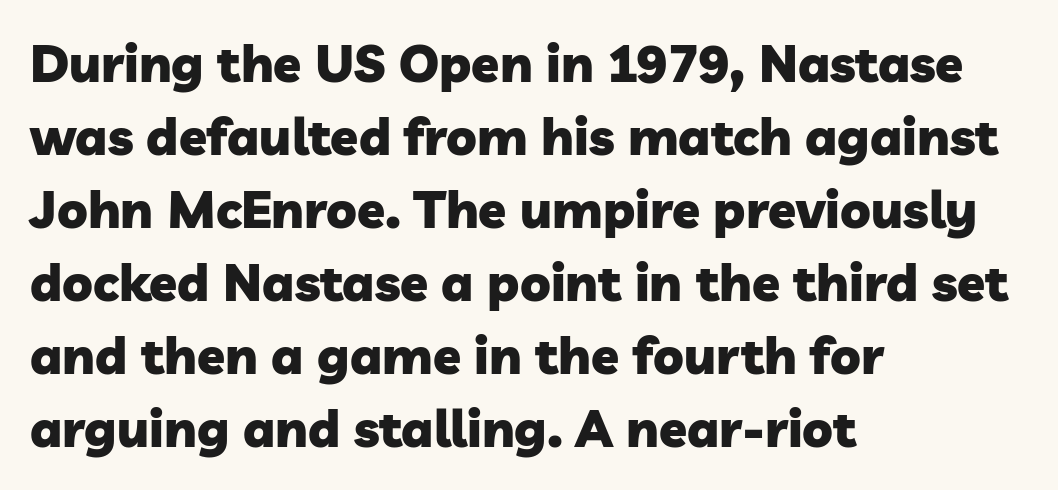
{"serif": "no", "bold": "yes", "weight": "heavy", "width": "normal", "stroke_contrast": "low", "x_height": "medium", "monospaced": "no", "underline": "no", "align": "left", "line_spacing": "normal", "line_spacing_ratio": 1.43, "letter_spacing": "normal", "letter_spacing_em": 0.0, "glyph_px": 51}
